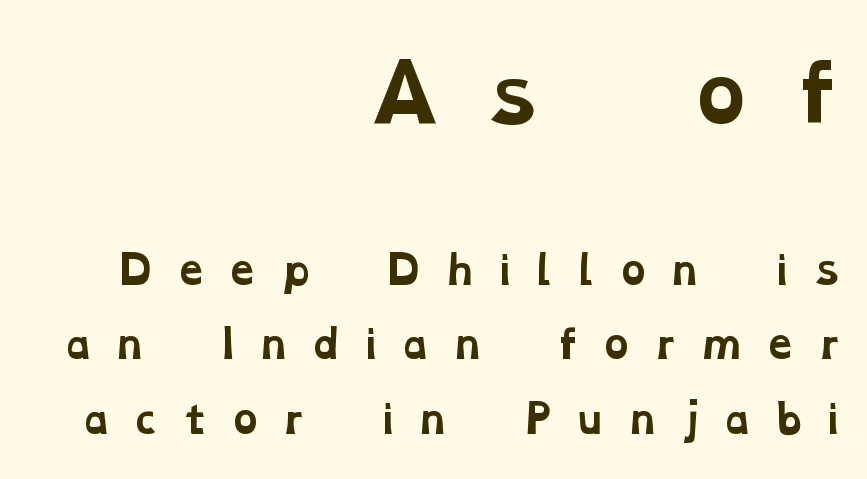
Q: Is the text bold? A: Yes.
Q: Is the typeface a serif or a sans-serif typeface? A: Serif.
Q: Is the text underlined? A: No.
Q: How is the paragraph aligned? A: Right-aligned.
Q: Is the spacing between letters normal or unusually wide? A: Unusually wide.
Q: Is the spacing between lines tight, normal or loose? A: Loose.
Q: Which block of text is set in a larger size, the first (top) or the second (bottom)? A: The first (top) one.
Q: Width (condensed, normal, or wide)? A: Wide.
Q: Stroke contrast? A: Low.
Q: x-height? A: Medium.
Q: Monospaced? A: No.
